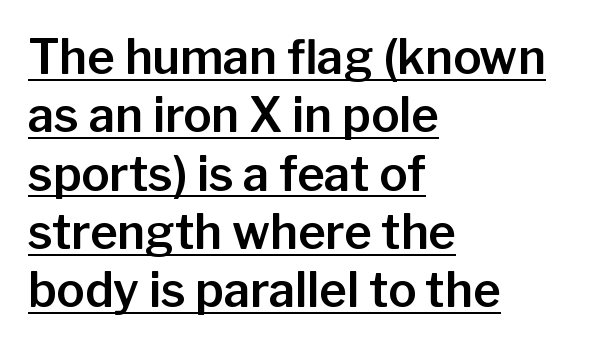
{"serif": "no", "italic": "no", "width": "normal", "stroke_contrast": "low", "x_height": "medium", "monospaced": "no", "underline": "yes", "align": "left", "line_spacing_ratio": 1.24, "letter_spacing": "normal", "letter_spacing_em": 0.0, "glyph_px": 47}
